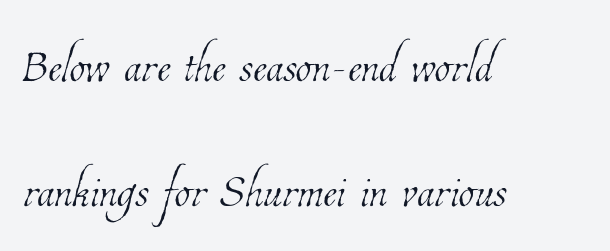
The baseline area is clear. These lines keep a tight, regular rhythm from letter to letter. Do the characters align in a grid? No, the font is proportional. Heft: none added — not bold. The passage is arranged the way most books set body copy — flush left. In terms of leading, this rendering errs on the spacious side.
